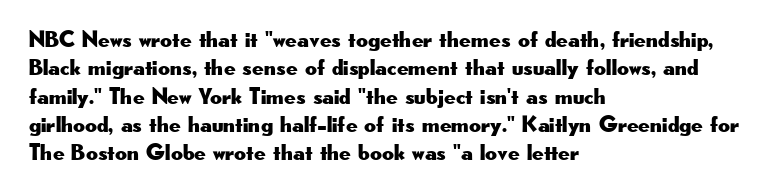
One-word summary of the alignment: left. These lines keep a tight, regular rhythm from letter to letter. Letters rest on an invisible, unmarked baseline. In terms of posture, this sample is upright.
